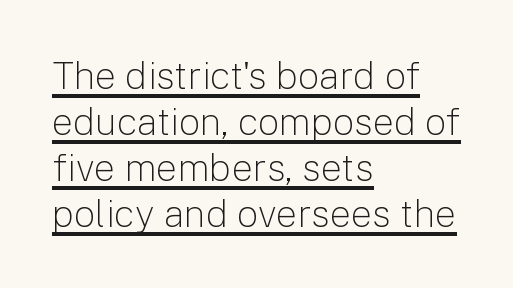
Q: Is the text bold? A: No.
Q: Is the text italic (slanted)? A: No, it is upright.
Q: Is the typeface a serif or a sans-serif typeface? A: Sans-serif.
Q: Is the text underlined? A: Yes.
Q: How is the paragraph aligned? A: Left-aligned.
Q: Is the spacing between letters normal or unusually wide? A: Normal.
Q: Width (condensed, normal, or wide)? A: Normal.
Q: Stroke contrast? A: Low.
Q: x-height? A: Medium.
Q: Monospaced? A: No.
